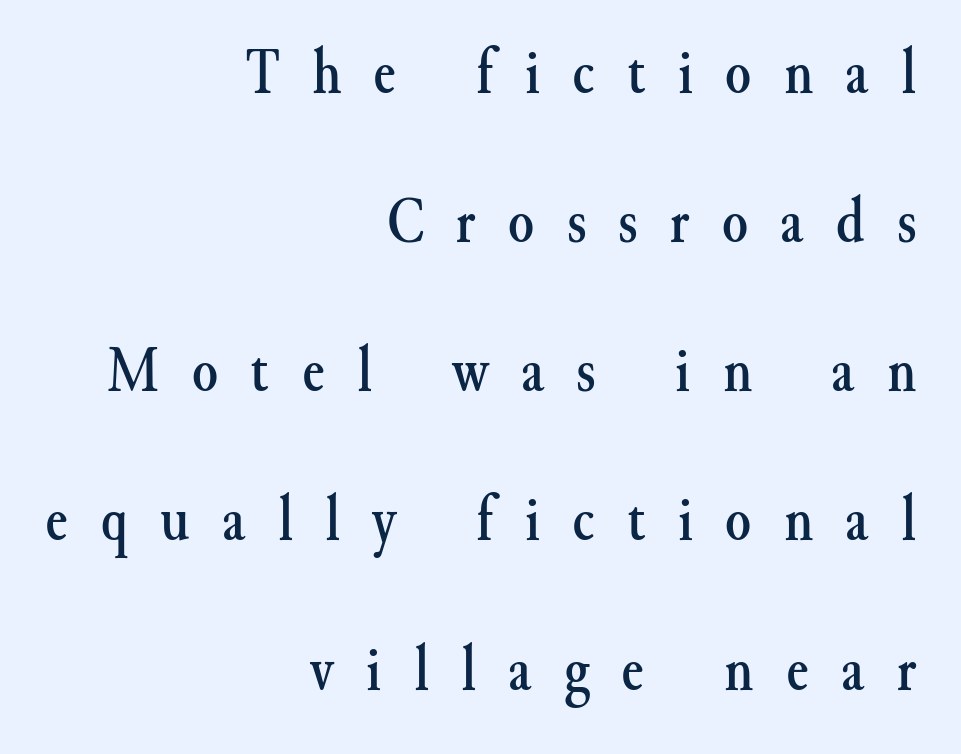
Q: Is the text italic (slanted)? A: No, it is upright.
Q: Is the typeface a serif or a sans-serif typeface? A: Serif.
Q: Is the text underlined? A: No.
Q: How is the paragraph aligned? A: Right-aligned.
Q: Is the spacing between letters normal or unusually wide? A: Unusually wide.
Q: Is the spacing between lines tight, normal or loose? A: Loose.
Q: Width (condensed, normal, or wide)? A: Normal.
Q: Stroke contrast? A: Medium.
Q: x-height? A: Small.
Q: Monospaced? A: No.
